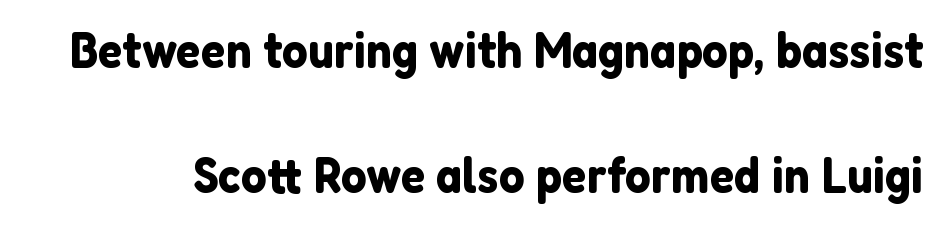
{"serif": "no", "italic": "no", "width": "normal", "stroke_contrast": "low", "x_height": "medium", "monospaced": "no", "underline": "no", "line_spacing": "loose", "line_spacing_ratio": 2.46, "letter_spacing": "normal", "letter_spacing_em": 0.0, "glyph_px": 51}
